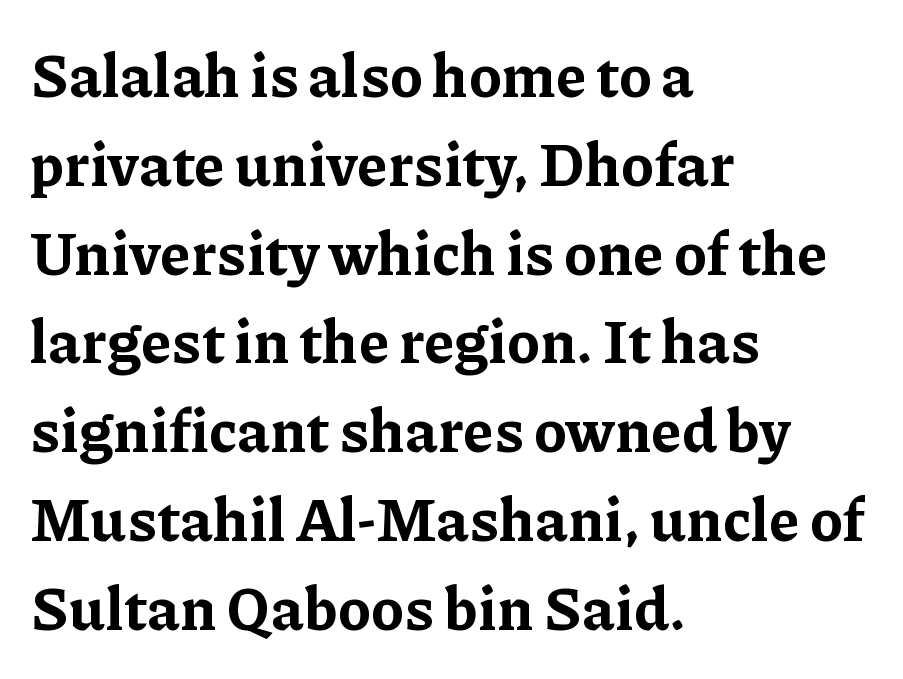
{"serif": "yes", "italic": "no", "bold": "yes", "weight": "bold", "width": "normal", "stroke_contrast": "low", "x_height": "medium", "monospaced": "no", "underline": "no", "align": "left", "line_spacing": "normal", "line_spacing_ratio": 1.48, "letter_spacing": "normal", "letter_spacing_em": 0.0, "glyph_px": 60}
